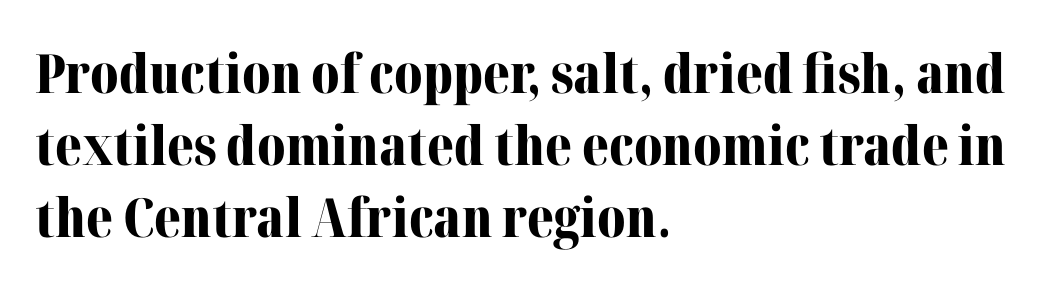
Q: Is the text bold? A: Yes.
Q: Is the text italic (slanted)? A: No, it is upright.
Q: Is the typeface a serif or a sans-serif typeface? A: Serif.
Q: Is the text underlined? A: No.
Q: How is the paragraph aligned? A: Left-aligned.
Q: Is the spacing between letters normal or unusually wide? A: Normal.
Q: Is the spacing between lines tight, normal or loose? A: Normal.
Q: Width (condensed, normal, or wide)? A: Normal.
Q: Stroke contrast? A: Medium.
Q: x-height? A: Medium.
Q: Monospaced? A: No.
